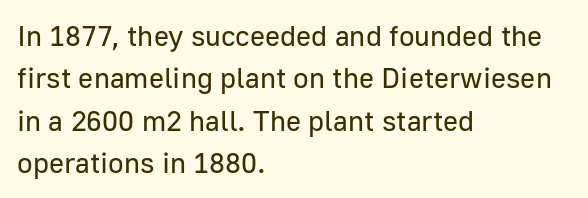
Quick note: not italic, upright. Nobody touched the tracking dial on this one. Teacher's note: observe the even left margin — that is flush-left alignment. No heavy texture on the line: the type isn't bold. Serifs: no, the terminals of the letterforms are clean. Each letter keeps its own natural width here, so spacing adapts to shape.
